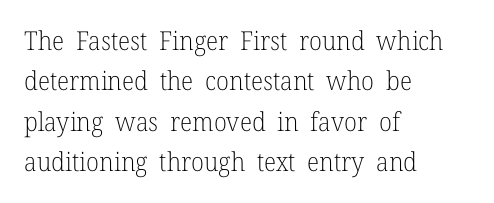
The image shows 26 px text type, upright; set left-aligned, normal line spacing (1.55x), normal letter spacing, not underlined.
